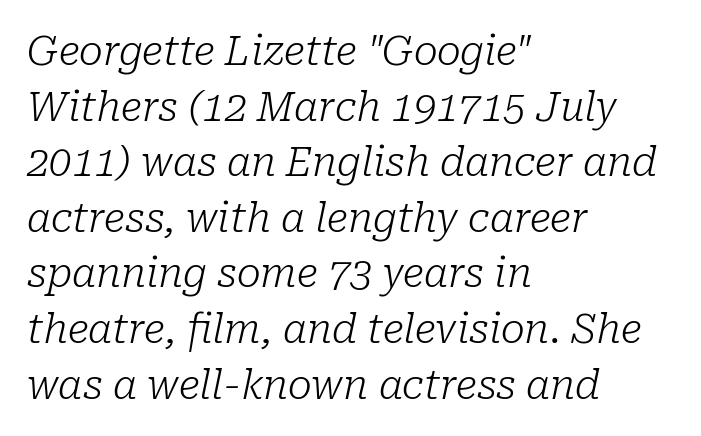
Q: Is the text bold? A: No.
Q: Is the text italic (slanted)? A: Yes, it leans right by about 10 degrees.
Q: Is the typeface a serif or a sans-serif typeface? A: Serif.
Q: Is the text underlined? A: No.
Q: How is the paragraph aligned? A: Left-aligned.
Q: Is the spacing between letters normal or unusually wide? A: Normal.
Q: Is the spacing between lines tight, normal or loose? A: Normal.
Q: Width (condensed, normal, or wide)? A: Normal.
Q: Stroke contrast? A: Low.
Q: x-height? A: Medium.
Q: Monospaced? A: No.
